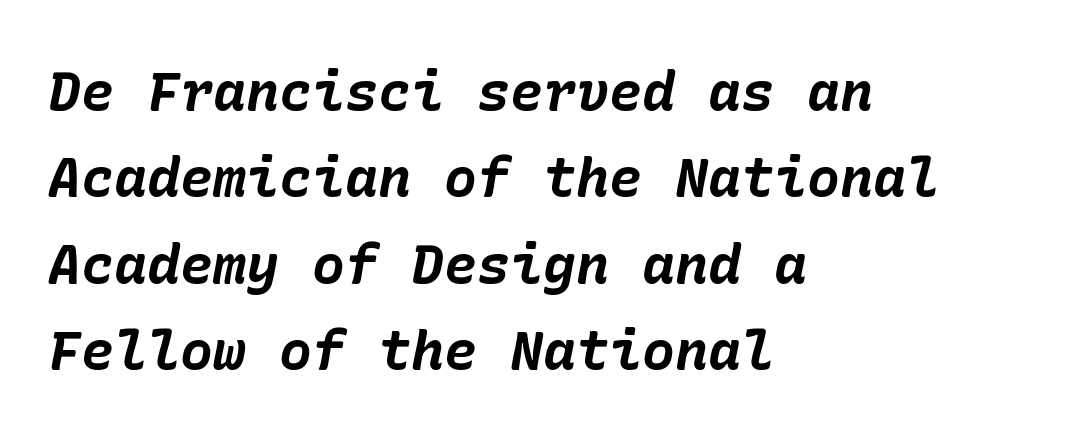
The image shows 55 px bold type, italic (leaning right); set left-aligned, normal line spacing (1.57x), normal letter spacing, not underlined; low stroke contrast and a medium x-height.
